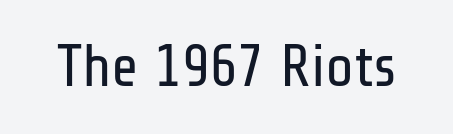
{"serif": "no", "italic": "no", "bold": "no", "weight": "regular", "width": "condensed", "stroke_contrast": "low", "x_height": "medium", "monospaced": "no", "underline": "no", "letter_spacing": "normal", "letter_spacing_em": 0.0, "glyph_px": 59}
